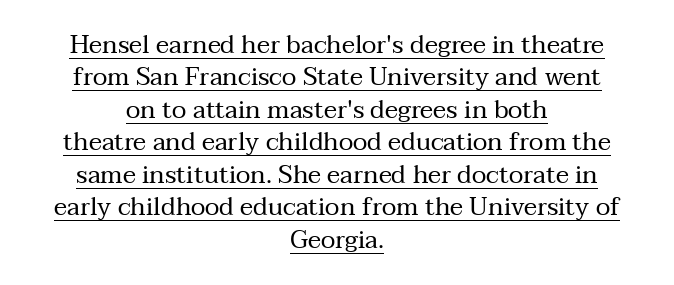
Q: Is the text bold? A: No.
Q: Is the text italic (slanted)? A: No, it is upright.
Q: Is the text underlined? A: Yes.
Q: How is the paragraph aligned? A: Centered.
Q: Is the spacing between letters normal or unusually wide? A: Normal.
Q: Is the spacing between lines tight, normal or loose? A: Normal.
